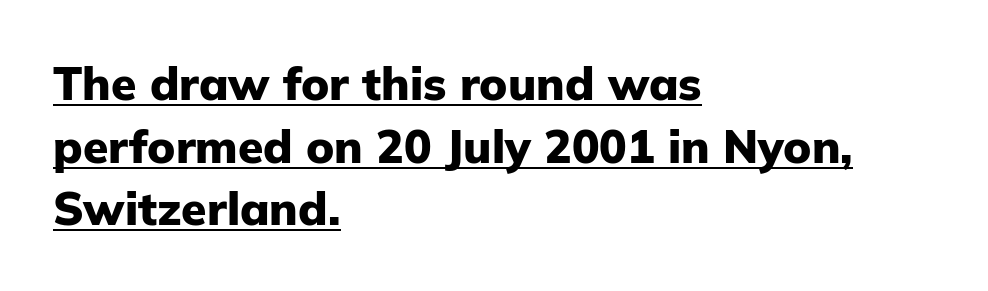
Q: Is the text bold? A: Yes.
Q: Is the text italic (slanted)? A: No, it is upright.
Q: Is the typeface a serif or a sans-serif typeface? A: Sans-serif.
Q: Is the text underlined? A: Yes.
Q: How is the paragraph aligned? A: Left-aligned.
Q: Is the spacing between letters normal or unusually wide? A: Normal.
Q: Is the spacing between lines tight, normal or loose? A: Normal.
Q: Width (condensed, normal, or wide)? A: Normal.
Q: Stroke contrast? A: Low.
Q: x-height? A: Medium.
Q: Monospaced? A: No.
